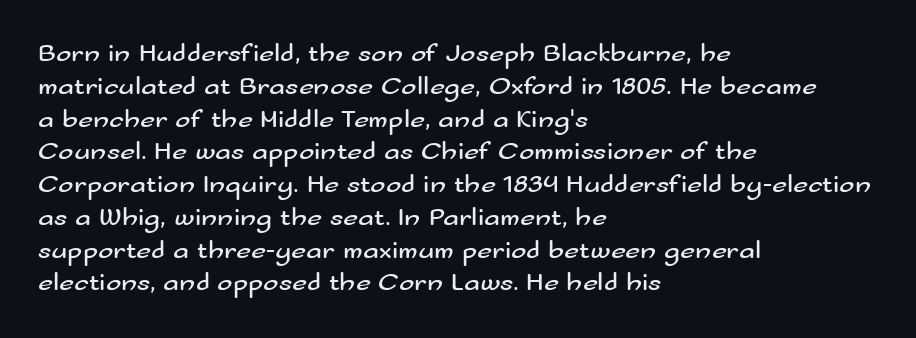
{"italic": "no", "bold": "no", "underline": "no", "align": "left", "line_spacing": "normal", "line_spacing_ratio": 1.26, "letter_spacing": "normal", "letter_spacing_em": 0.0, "glyph_px": 26}
